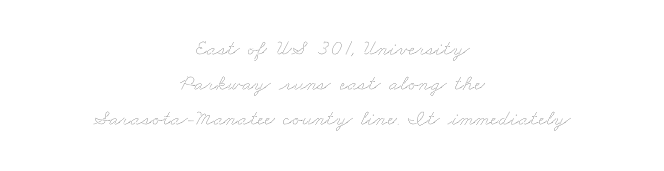
The image shows 22 px text type; set centered, normal line spacing (1.58x), normal letter spacing, not underlined.
